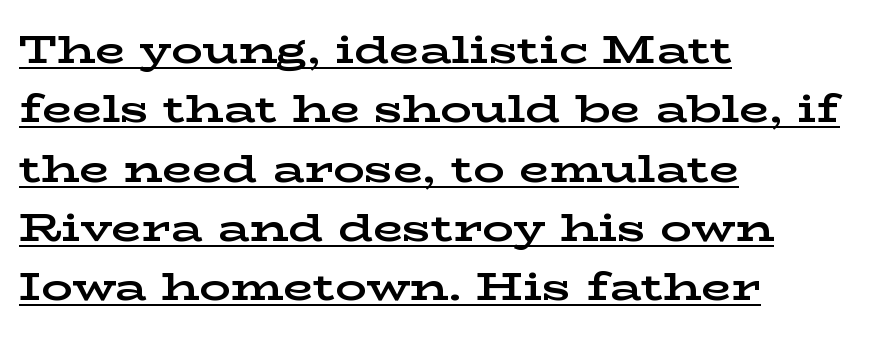
Q: Is the text bold? A: Yes.
Q: Is the text italic (slanted)? A: No, it is upright.
Q: Is the typeface a serif or a sans-serif typeface? A: Serif.
Q: Is the text underlined? A: Yes.
Q: How is the paragraph aligned? A: Left-aligned.
Q: Is the spacing between letters normal or unusually wide? A: Normal.
Q: Is the spacing between lines tight, normal or loose? A: Normal.
Q: Width (condensed, normal, or wide)? A: Wide.
Q: Stroke contrast? A: Low.
Q: x-height? A: Medium.
Q: Monospaced? A: No.
